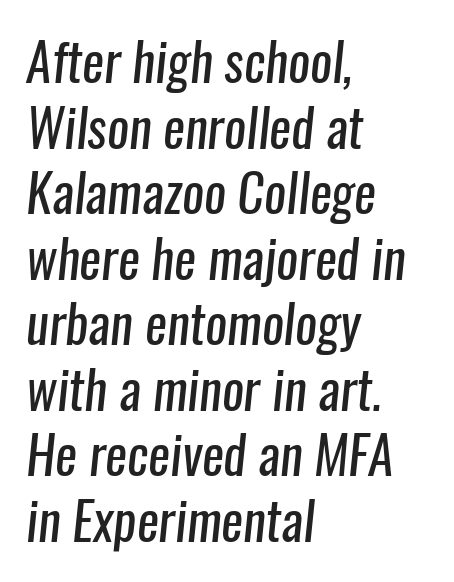
Q: Is the text bold? A: No.
Q: Is the typeface a serif or a sans-serif typeface? A: Sans-serif.
Q: Is the text underlined? A: No.
Q: How is the paragraph aligned? A: Left-aligned.
Q: Is the spacing between letters normal or unusually wide? A: Normal.
Q: Is the spacing between lines tight, normal or loose? A: Normal.
Q: Width (condensed, normal, or wide)? A: Condensed.
Q: Stroke contrast? A: Low.
Q: x-height? A: Medium.
Q: Monospaced? A: No.
